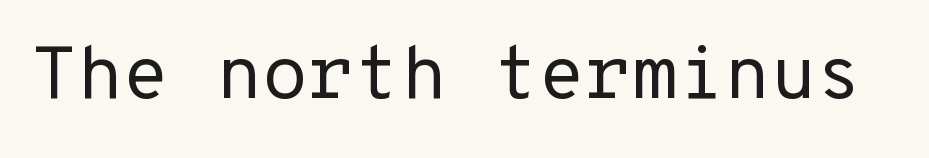
{"serif": "no", "italic": "no", "bold": "no", "weight": "regular", "width": "normal", "stroke_contrast": "low", "x_height": "medium", "underline": "no", "letter_spacing": "normal", "letter_spacing_em": 0.0, "glyph_px": 75}
